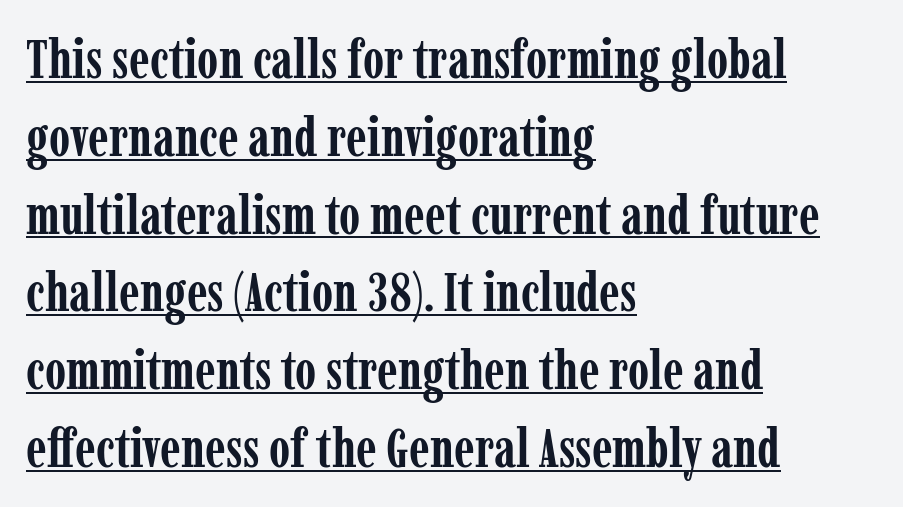
There is no visible air inserted between adjacent glyphs. The lettering holds an erect, upright posture throughout. Every letter is thick-stroked: bold, no question. The string is rendered with underlining switched on. Horizontal alignment here is leftward, the default for most running prose. Letterform terminals end in serifs throughout the passage.
